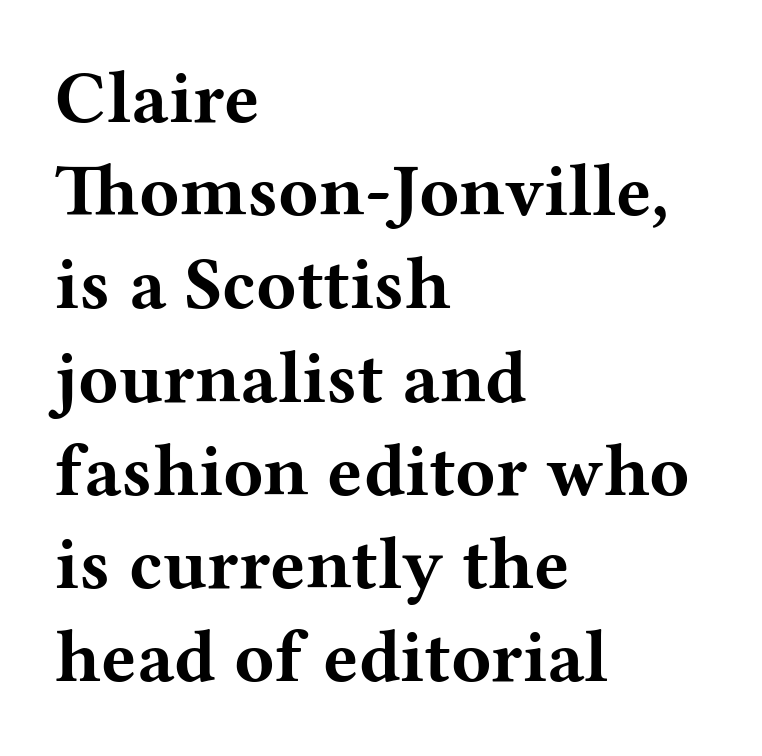
Q: Is the text bold? A: Yes.
Q: Is the text italic (slanted)? A: No, it is upright.
Q: Is the typeface a serif or a sans-serif typeface? A: Serif.
Q: Is the text underlined? A: No.
Q: How is the paragraph aligned? A: Left-aligned.
Q: Is the spacing between letters normal or unusually wide? A: Normal.
Q: Is the spacing between lines tight, normal or loose? A: Normal.
Q: Width (condensed, normal, or wide)? A: Wide.
Q: Stroke contrast? A: Medium.
Q: x-height? A: Medium.
Q: Monospaced? A: No.
